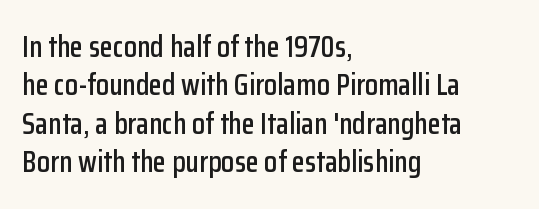
{"serif": "no", "italic": "no", "width": "condensed", "stroke_contrast": "low", "x_height": "medium", "monospaced": "no", "underline": "no", "align": "left", "line_spacing": "normal", "line_spacing_ratio": 1.28, "letter_spacing": "normal", "letter_spacing_em": 0.0, "glyph_px": 30}
